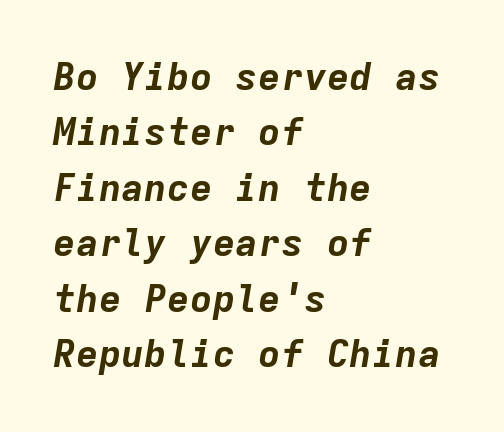
{"italic": "yes", "lean": "right", "slant_degrees": 9, "bold": "yes", "weight": "bold", "width": "normal", "stroke_contrast": "low", "x_height": "medium", "monospaced": "yes", "underline": "no", "align": "left", "line_spacing": "normal", "line_spacing_ratio": 1.46, "letter_spacing": "normal", "letter_spacing_em": 0.0, "glyph_px": 38}
